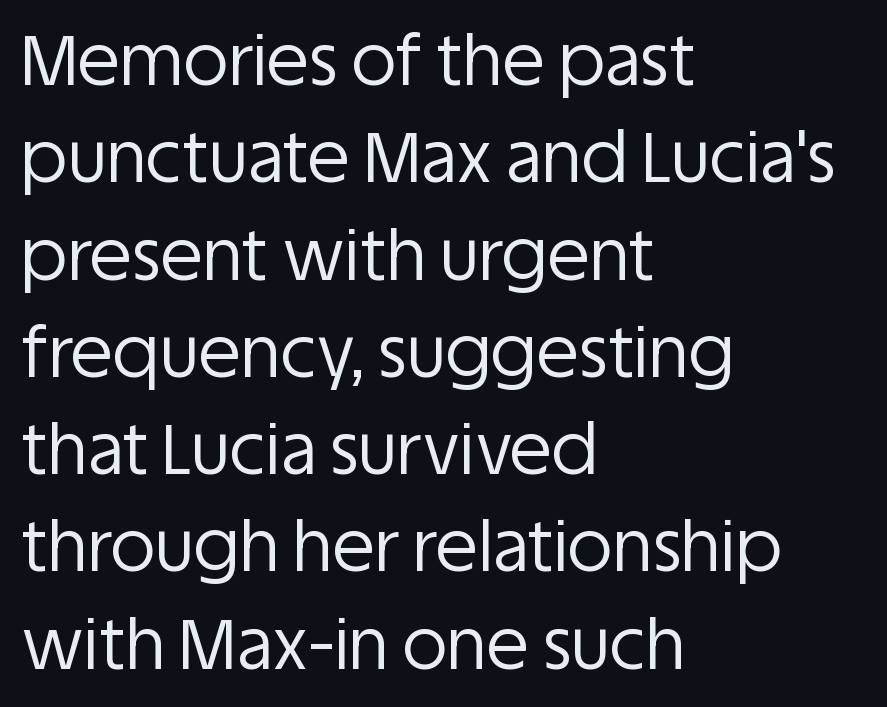
The image shows 69 px regular-weight sans-serif type, upright; set left-aligned, normal line spacing (1.41x), normal letter spacing, not underlined; low stroke contrast and a large x-height.
